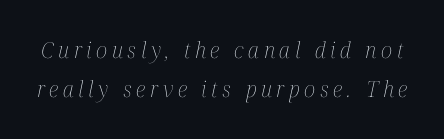
The image shows 22 px text type, italic (leaning right); set line spacing 1.78x, unusually wide letter spacing (+0.21 em), not underlined.
